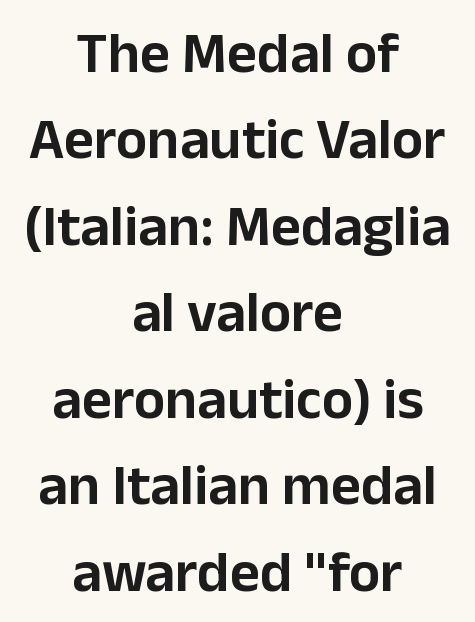
The image shows 58 px sans-serif type, upright; set centered, normal line spacing (1.49x), normal letter spacing, not underlined; low stroke contrast and a medium x-height.
